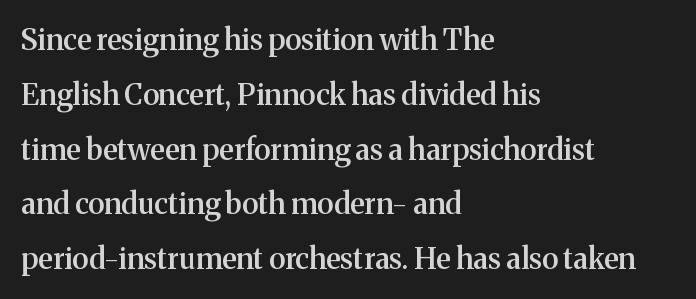
The image shows 29 px semibold serif type, upright; set left-aligned, line spacing 1.89x, normal letter spacing, not underlined; medium stroke contrast and a medium x-height.
